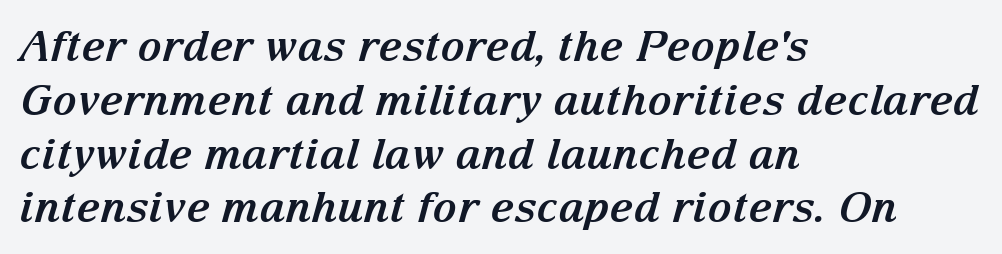
The words here are not underlined. Varying glyph widths throughout — classic text-font behaviour. Font category for this specimen: serif. Glyph-to-glyph distance matches everyday printed text. A typesetter would call this leading conventional body-copy spacing.
